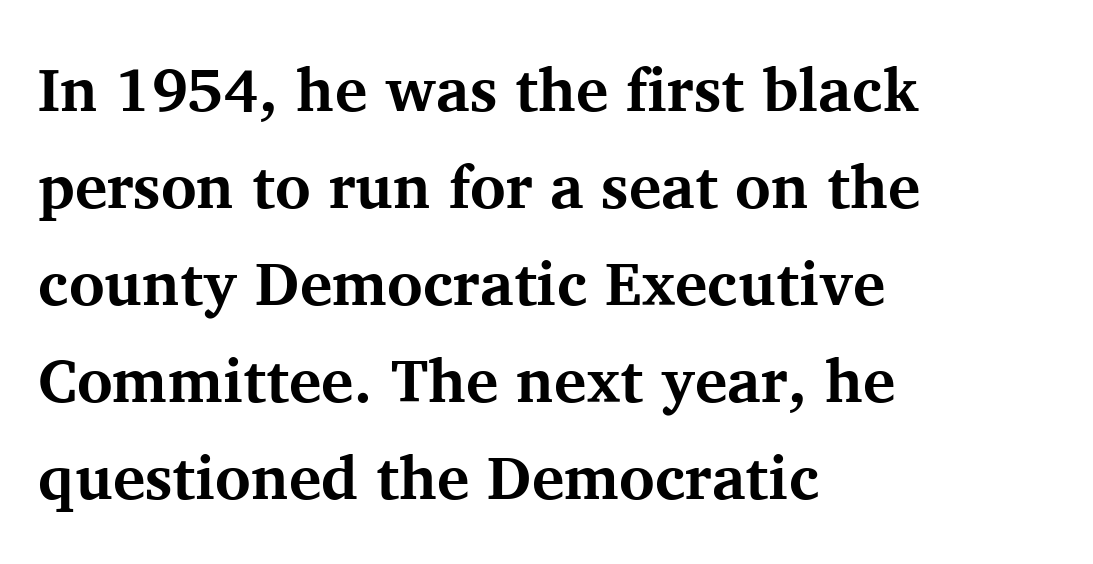
The image shows 61 px bold serif type, upright; set left-aligned, normal line spacing (1.59x), normal letter spacing, not underlined; medium stroke contrast and a medium x-height.
